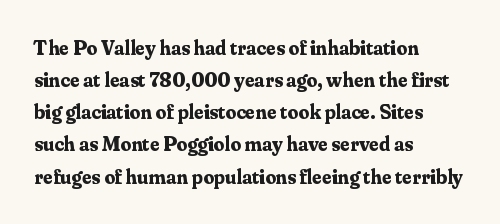
Tracking value appears to be zero — textbook default spacing. Is the type bold? Yes — the strokes are clearly thick and heavy. The block of text has a typical density, with ordinary space between rows. The rag falls on the right side of this text block. Words float on clear page, feet unadorned.
